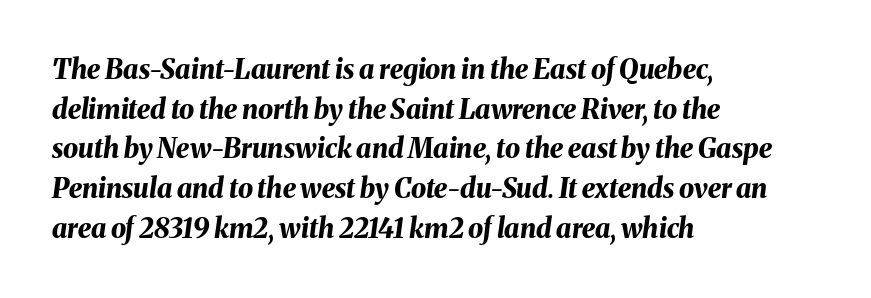
Words appear dense and cohesive because spacing is normal. Underlining? Definitely not there. The face used here has the dense, thick strokes of a bold. The rag falls on the right side of this text block. The font's italic variant was chosen for this text. The vertical gap from one line to the next is medium.
